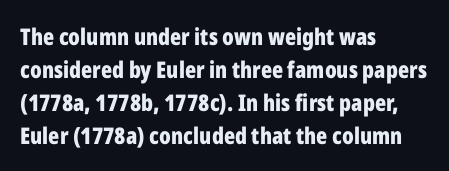
{"italic": "no", "bold": "yes", "underline": "no", "align": "left", "line_spacing": "normal", "line_spacing_ratio": 1.43, "letter_spacing": "normal", "letter_spacing_em": 0.0, "glyph_px": 23}
